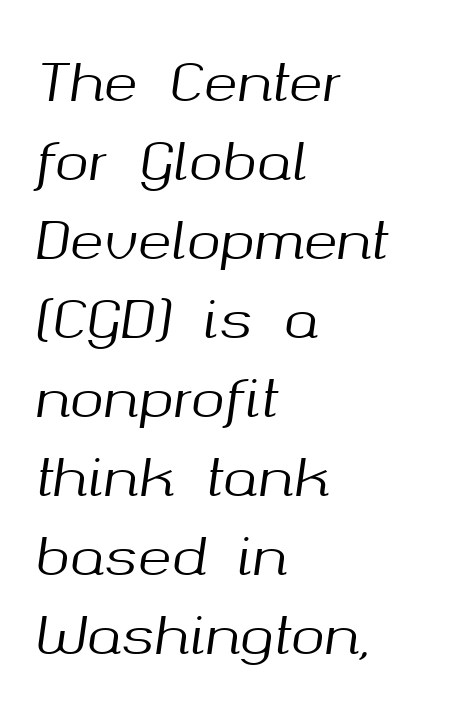
The image shows 51 px text type, italic (leaning right); set left-aligned, normal line spacing (1.55x), normal letter spacing, not underlined; medium stroke contrast and a medium x-height.
